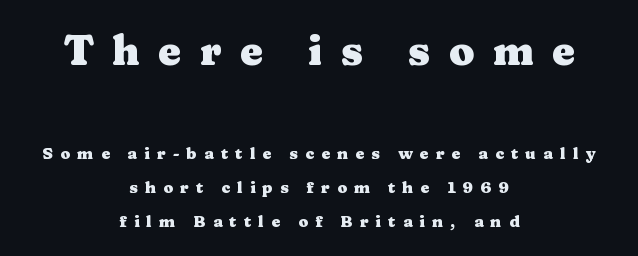
Q: Is the text bold? A: Yes.
Q: Is the text italic (slanted)? A: No, it is upright.
Q: Is the typeface a serif or a sans-serif typeface? A: Serif.
Q: Is the text underlined? A: No.
Q: How is the paragraph aligned? A: Centered.
Q: Is the spacing between letters normal or unusually wide? A: Unusually wide.
Q: Is the spacing between lines tight, normal or loose? A: Loose.
Q: Which block of text is set in a larger size, the first (top) or the second (bottom)? A: The first (top) one.
Q: Width (condensed, normal, or wide)? A: Wide.
Q: Stroke contrast? A: Medium.
Q: x-height? A: Medium.
Q: Monospaced? A: No.
